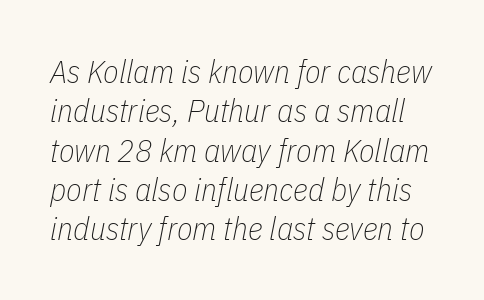
The image shows 32 px thin, condensed type, italic (leaning right); set line spacing 1.23x, normal letter spacing, not underlined; low stroke contrast and a medium x-height.
